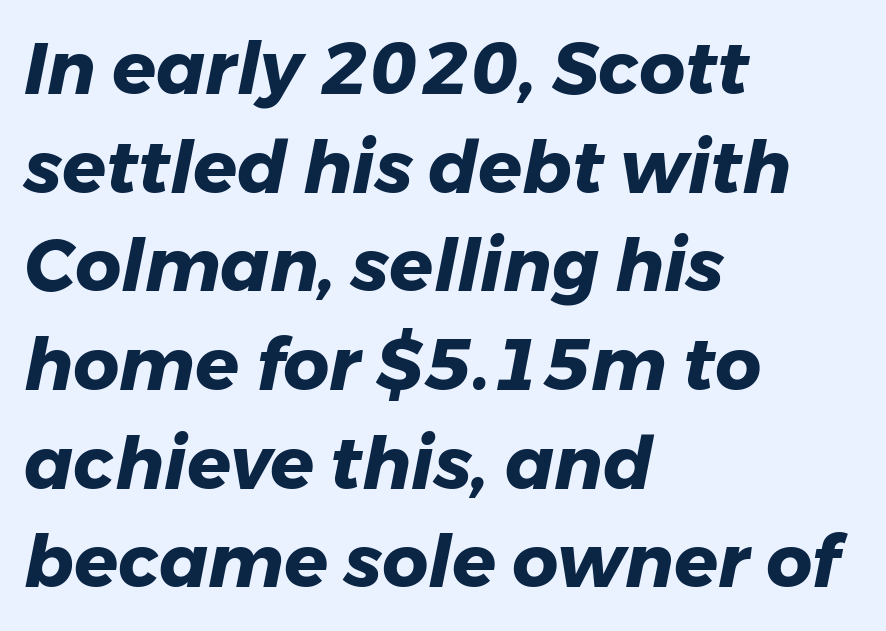
This sample has the flowing, uneven cadence of proportional lettering. Heft: maximum for text — a bold. The passage shown has conventional tracking throughout. The typography opts for an oblique posture over an upright one.
